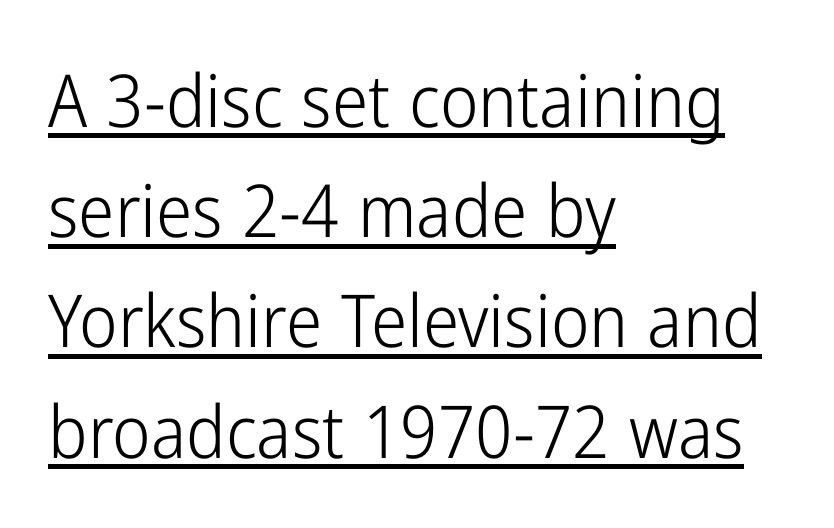
The image shows 73 px light, condensed sans-serif type, upright; set left-aligned, normal line spacing (1.51x), normal letter spacing, underlined; low stroke contrast and a medium x-height.
